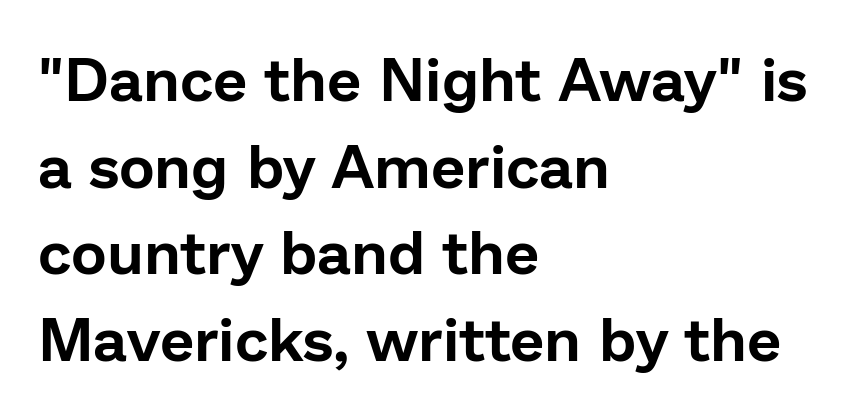
Q: Is the text italic (slanted)? A: No, it is upright.
Q: Is the typeface a serif or a sans-serif typeface? A: Sans-serif.
Q: Is the text underlined? A: No.
Q: How is the paragraph aligned? A: Left-aligned.
Q: Is the spacing between letters normal or unusually wide? A: Normal.
Q: Is the spacing between lines tight, normal or loose? A: Normal.
Q: Width (condensed, normal, or wide)? A: Normal.
Q: Stroke contrast? A: Low.
Q: x-height? A: Medium.
Q: Monospaced? A: No.
